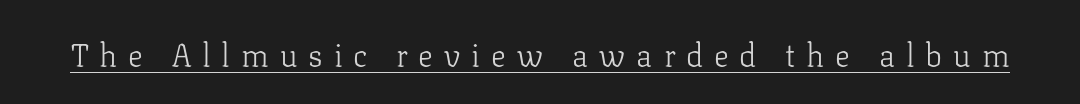
The image shows 31 px light serif type, upright; set unusually wide letter spacing (+0.35 em), underlined; low stroke contrast and a medium x-height.
